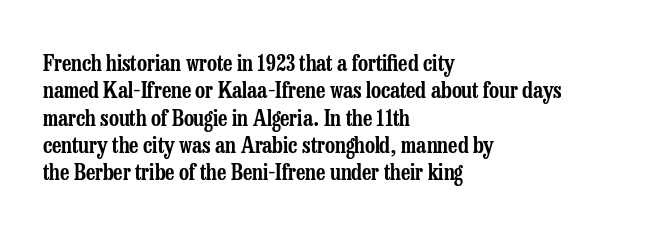
{"italic": "no", "underline": "no", "align": "left", "line_spacing_ratio": 1.24, "letter_spacing": "normal", "letter_spacing_em": 0.0, "glyph_px": 22}
